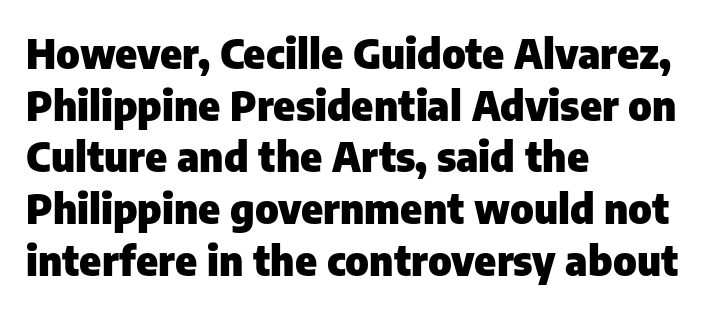
The image shows 41 px heavy sans-serif type, upright; set left-aligned, normal line spacing (1.26x), normal letter spacing, not underlined; low stroke contrast and a medium x-height.
